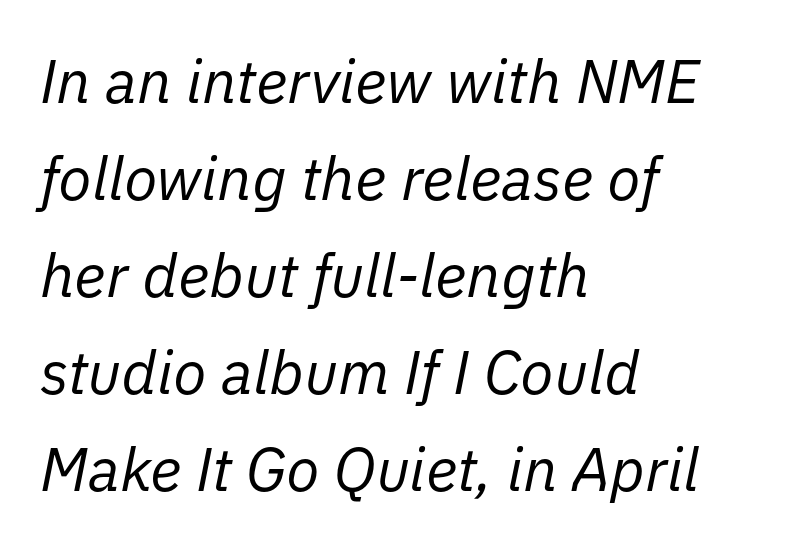
{"italic": "yes", "lean": "right", "slant_degrees": 11, "bold": "no", "weight": "regular", "width": "normal", "stroke_contrast": "low", "x_height": "medium", "monospaced": "no", "underline": "no", "align": "left", "line_spacing": "normal", "line_spacing_ratio": 1.59, "letter_spacing": "normal", "letter_spacing_em": 0.0, "glyph_px": 61}
